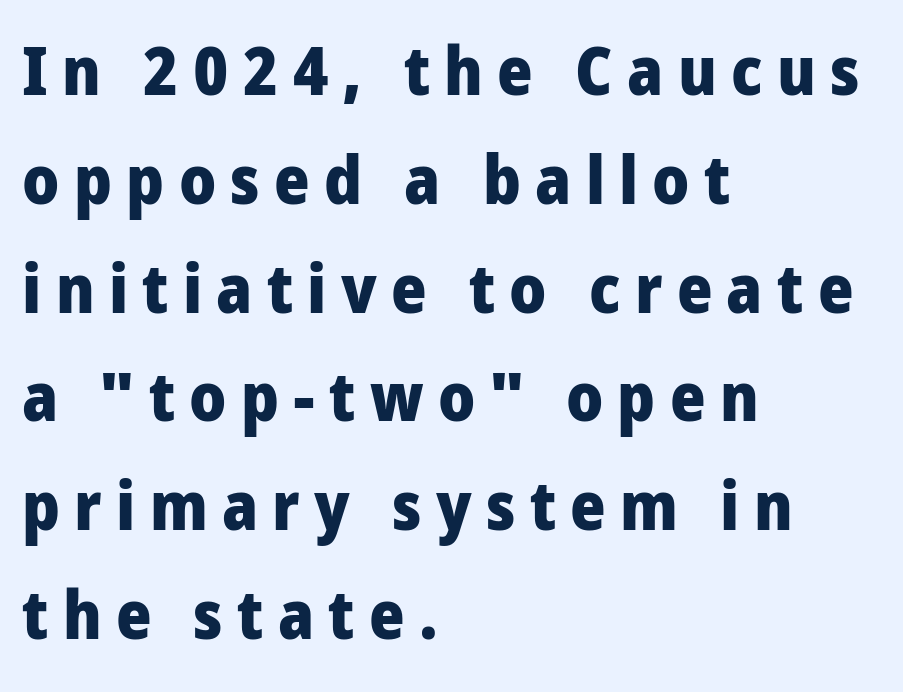
The image shows 68 px heavy sans-serif type, upright; set left-aligned, normal line spacing (1.6x), unusually wide letter spacing (+0.21 em), not underlined; low stroke contrast and a medium x-height.
